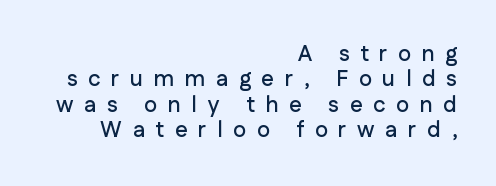
The image shows 22 px text type, upright; set right-aligned, tight line spacing (1.15x), unusually wide letter spacing (+0.49 em), not underlined.
